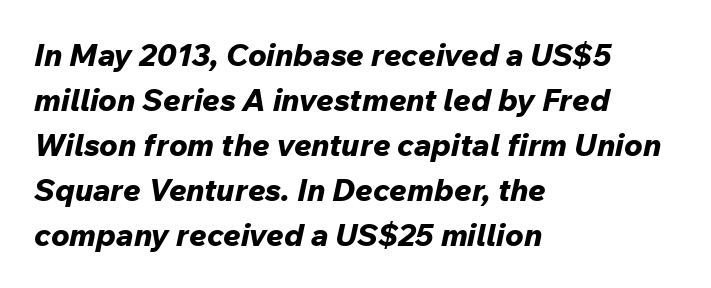
{"italic": "yes", "lean": "right", "slant_degrees": 12, "bold": "yes", "weight": "bold", "width": "normal", "stroke_contrast": "low", "x_height": "medium", "monospaced": "no", "underline": "no", "align": "left", "line_spacing": "normal", "line_spacing_ratio": 1.45, "letter_spacing": "normal", "letter_spacing_em": 0.0, "glyph_px": 31}
